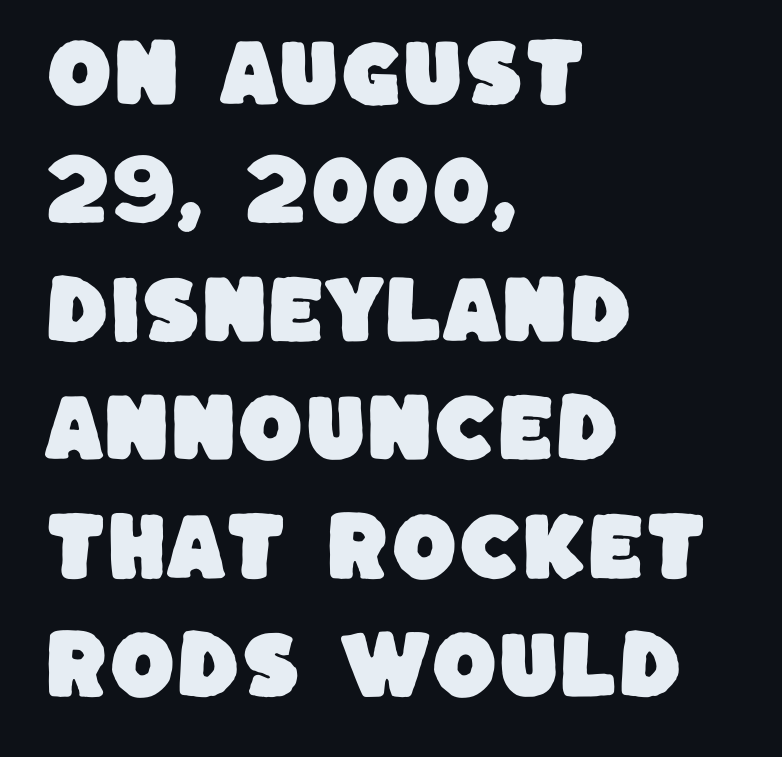
The image shows 75 px sans-serif type; set left-aligned, normal line spacing (1.58x), normal letter spacing, not underlined; low stroke contrast and a large x-height.
